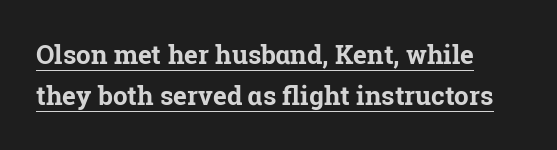
The image shows 26 px bold type, upright; set normal line spacing (1.59x), normal letter spacing, underlined.
